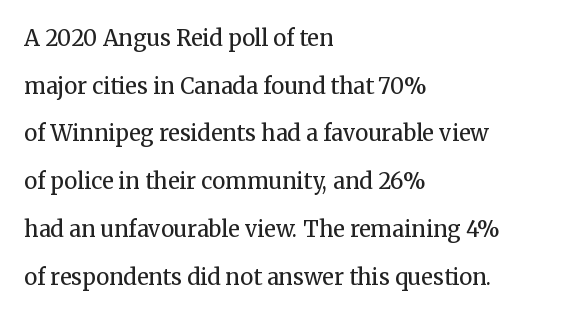
The image shows 22 px text type, upright; set left-aligned, loose line spacing (2.17x), normal letter spacing, not underlined.
